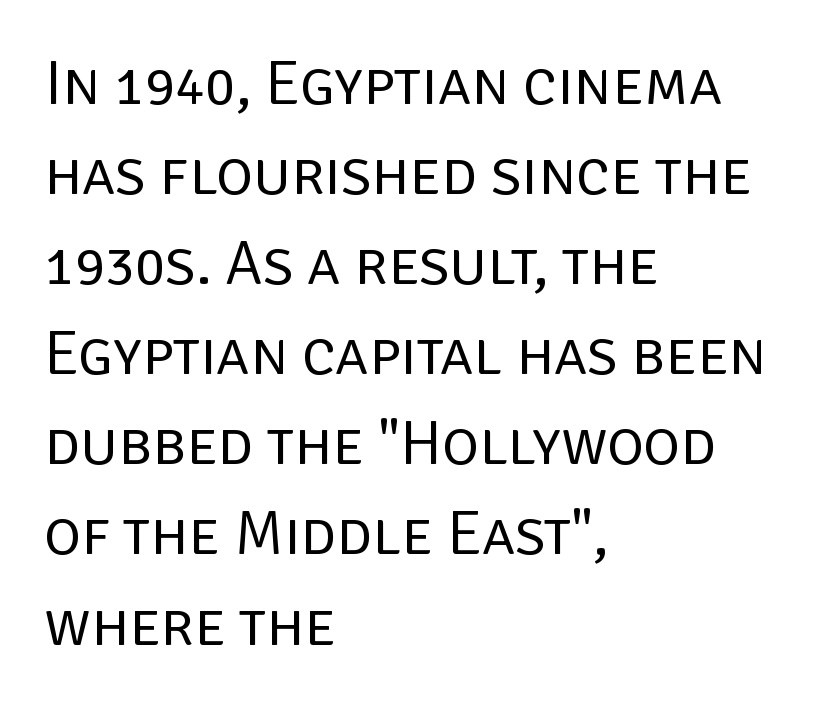
The image shows 63 px regular-weight sans-serif type, upright; set left-aligned, normal line spacing (1.43x), normal letter spacing, not underlined; low stroke contrast and a large x-height.
